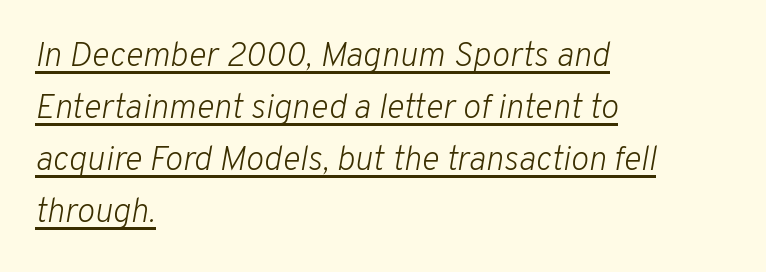
Q: Is the text bold? A: No.
Q: Is the text italic (slanted)? A: Yes, it leans right by about 10 degrees.
Q: Is the text underlined? A: Yes.
Q: How is the paragraph aligned? A: Left-aligned.
Q: Is the spacing between letters normal or unusually wide? A: Normal.
Q: Is the spacing between lines tight, normal or loose? A: Normal.
Q: Width (condensed, normal, or wide)? A: Normal.
Q: Stroke contrast? A: Low.
Q: x-height? A: Medium.
Q: Monospaced? A: No.
